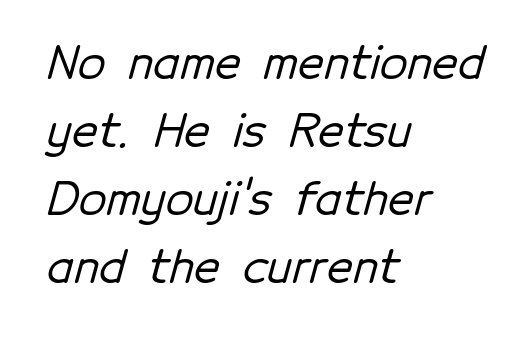
Q: Is the typeface a serif or a sans-serif typeface? A: Sans-serif.
Q: Is the text underlined? A: No.
Q: How is the paragraph aligned? A: Left-aligned.
Q: Is the spacing between letters normal or unusually wide? A: Normal.
Q: Is the spacing between lines tight, normal or loose? A: Normal.
Q: Width (condensed, normal, or wide)? A: Normal.
Q: Stroke contrast? A: Low.
Q: x-height? A: Medium.
Q: Monospaced? A: No.
